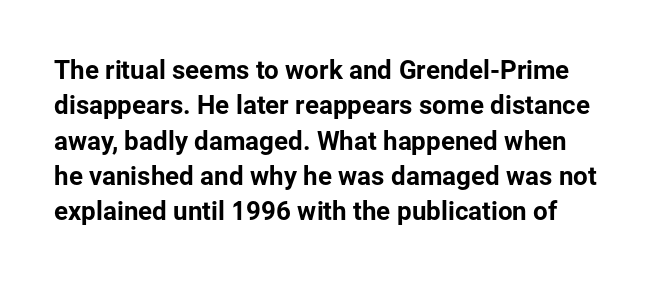
{"italic": "no", "underline": "no", "line_spacing": "normal", "line_spacing_ratio": 1.36, "letter_spacing": "normal", "letter_spacing_em": 0.0, "glyph_px": 26}
